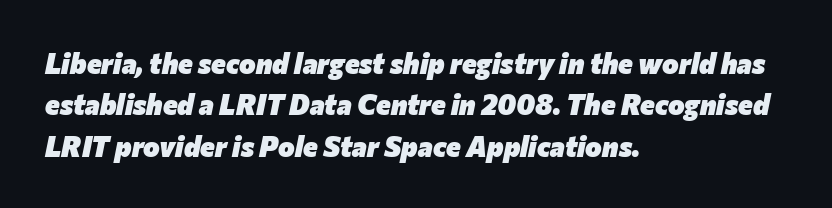
{"italic": "yes", "lean": "right", "slant_degrees": 12, "bold": "yes", "weight": "heavy", "width": "normal", "stroke_contrast": "low", "x_height": "medium", "monospaced": "no", "underline": "no", "align": "left", "line_spacing": "normal", "line_spacing_ratio": 1.48, "letter_spacing": "normal", "letter_spacing_em": 0.0, "glyph_px": 28}
